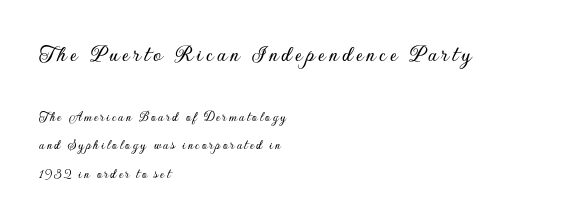
The image shows 24 px text type; set left-aligned, loose line spacing (2.06x), not underlined; the first (top) block is 1.71x larger.
